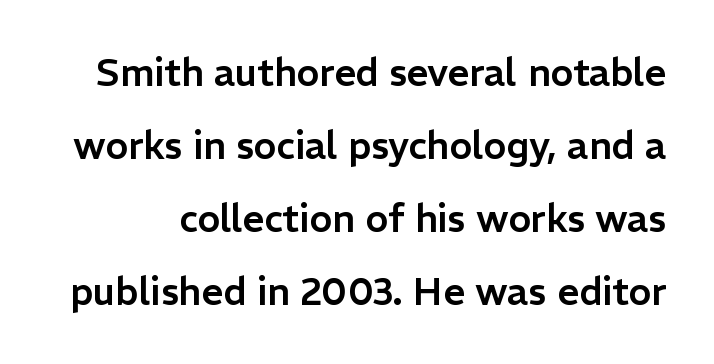
Q: Is the text italic (slanted)? A: No, it is upright.
Q: Is the typeface a serif or a sans-serif typeface? A: Sans-serif.
Q: Is the text underlined? A: No.
Q: Is the spacing between letters normal or unusually wide? A: Normal.
Q: Is the spacing between lines tight, normal or loose? A: Loose.
Q: Width (condensed, normal, or wide)? A: Normal.
Q: Stroke contrast? A: Low.
Q: x-height? A: Medium.
Q: Monospaced? A: No.
